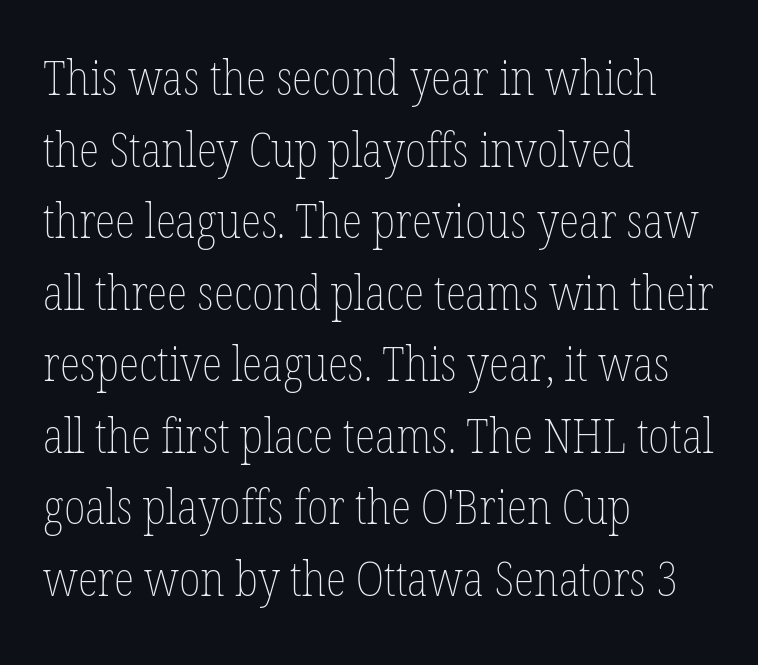
The glyphs are unaccompanied by any horizontal stroke below them. A quiet, ordinary-to-light weight characterises the typeface. One-word summary of the alignment: left. Nope, not italic — everything's standing straight.
